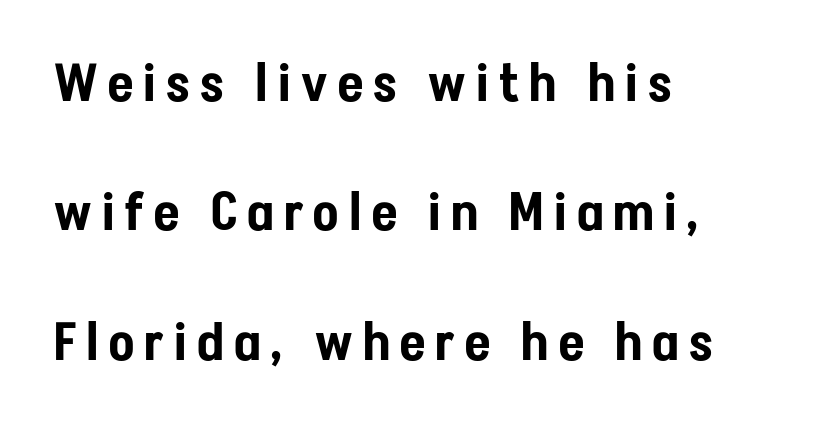
{"serif": "no", "italic": "no", "width": "condensed", "stroke_contrast": "low", "x_height": "medium", "monospaced": "no", "underline": "no", "align": "left", "line_spacing": "loose", "line_spacing_ratio": 2.49, "letter_spacing": "wide", "letter_spacing_em": 0.2, "glyph_px": 52}
